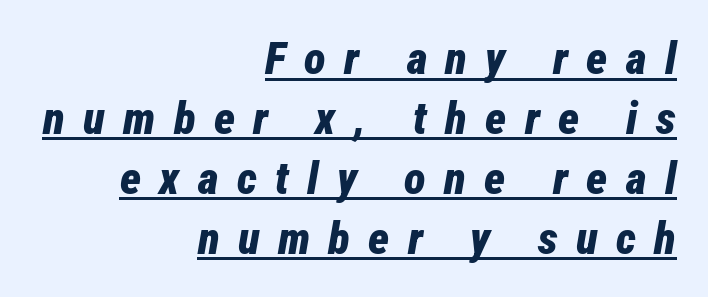
{"italic": "yes", "lean": "right", "slant_degrees": 12, "bold": "yes", "weight": "bold", "width": "condensed", "stroke_contrast": "low", "x_height": "medium", "monospaced": "no", "underline": "yes", "align": "right", "line_spacing": "normal", "line_spacing_ratio": 1.33, "letter_spacing": "wide", "letter_spacing_em": 0.41, "glyph_px": 45}
